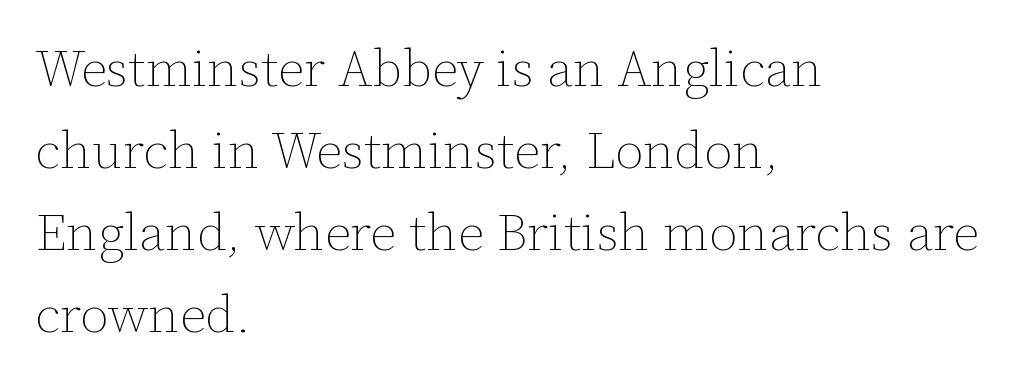
Q: Is the text bold? A: No.
Q: Is the text italic (slanted)? A: No, it is upright.
Q: Is the text underlined? A: No.
Q: How is the paragraph aligned? A: Left-aligned.
Q: Is the spacing between letters normal or unusually wide? A: Normal.
Q: Is the spacing between lines tight, normal or loose? A: Normal.
Q: Width (condensed, normal, or wide)? A: Normal.
Q: Stroke contrast? A: Low.
Q: x-height? A: Medium.
Q: Monospaced? A: No.
